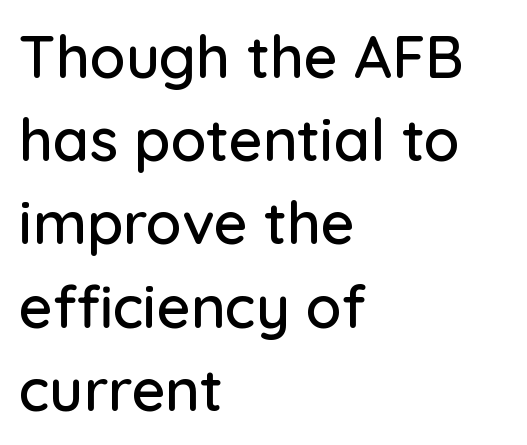
{"serif": "no", "italic": "no", "width": "normal", "stroke_contrast": "low", "x_height": "medium", "monospaced": "no", "underline": "no", "align": "left", "line_spacing": "normal", "line_spacing_ratio": 1.41, "letter_spacing": "normal", "letter_spacing_em": 0.0, "glyph_px": 59}
